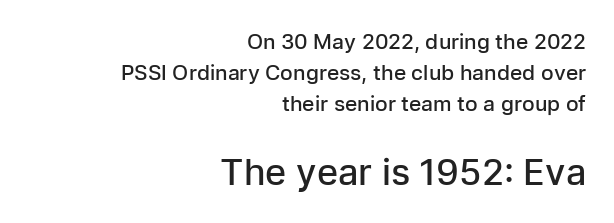
Size contrast runs from small at the top to large at the bottom. The lines are quadded right. The block of text has a typical density, with ordinary space between rows. The letters sit at their default tracking, neither squeezed nor spread. No word sits above an underline. Typographic density is moderately raised because the face is semibold.
